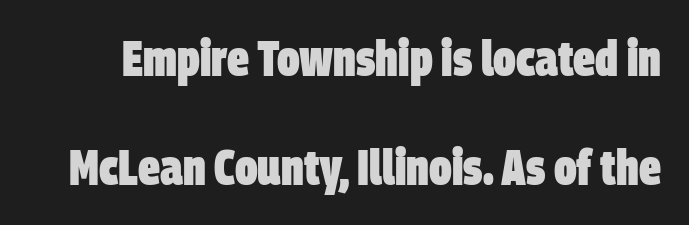
The image shows 49 px heavy, condensed sans-serif type; set loose line spacing (2.22x), normal letter spacing, not underlined; low stroke contrast and a large x-height.
